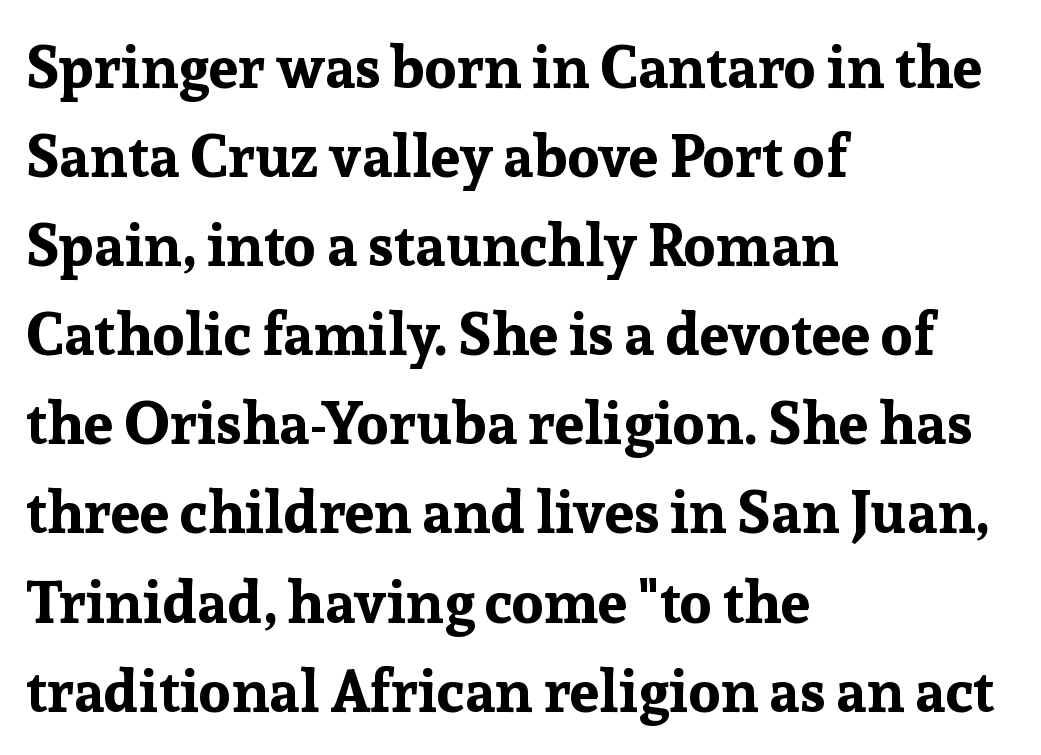
Q: Is the text bold? A: Yes.
Q: Is the text italic (slanted)? A: No, it is upright.
Q: Is the typeface a serif or a sans-serif typeface? A: Serif.
Q: Is the text underlined? A: No.
Q: How is the paragraph aligned? A: Left-aligned.
Q: Is the spacing between letters normal or unusually wide? A: Normal.
Q: Is the spacing between lines tight, normal or loose? A: Normal.
Q: Width (condensed, normal, or wide)? A: Normal.
Q: Stroke contrast? A: Low.
Q: x-height? A: Medium.
Q: Monospaced? A: No.
